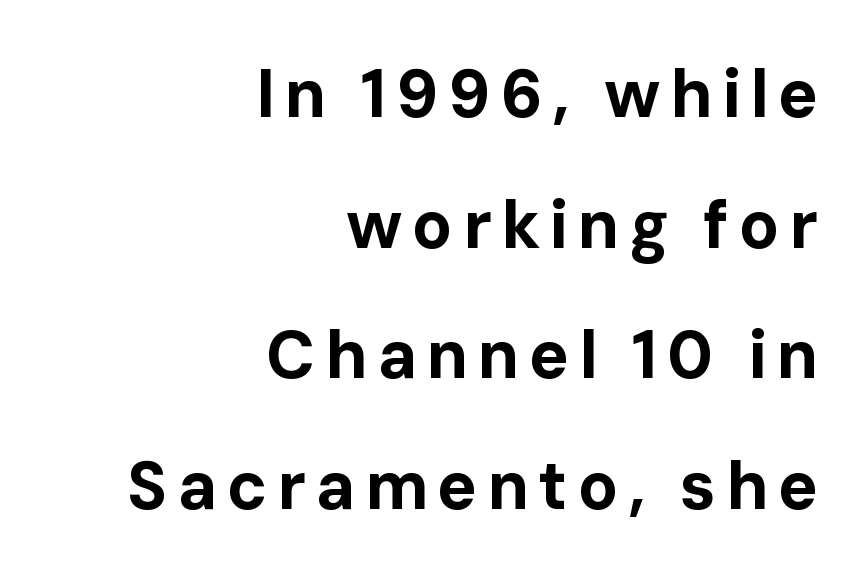
{"serif": "no", "italic": "no", "bold": "yes", "weight": "bold", "width": "normal", "stroke_contrast": "low", "x_height": "medium", "monospaced": "no", "underline": "no", "align": "right", "line_spacing": "loose", "line_spacing_ratio": 1.95, "glyph_px": 67}
